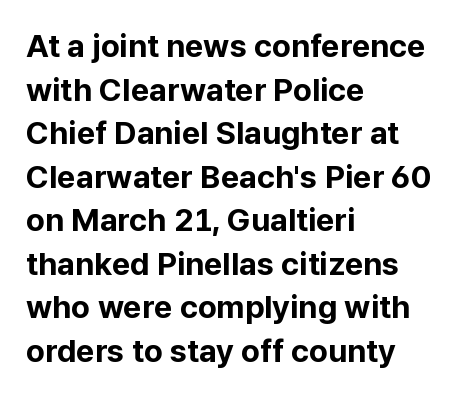
{"serif": "no", "italic": "no", "bold": "yes", "weight": "bold", "width": "normal", "stroke_contrast": "low", "x_height": "medium", "monospaced": "no", "underline": "no", "align": "left", "line_spacing": "normal", "line_spacing_ratio": 1.36, "letter_spacing": "normal", "letter_spacing_em": 0.0, "glyph_px": 32}
